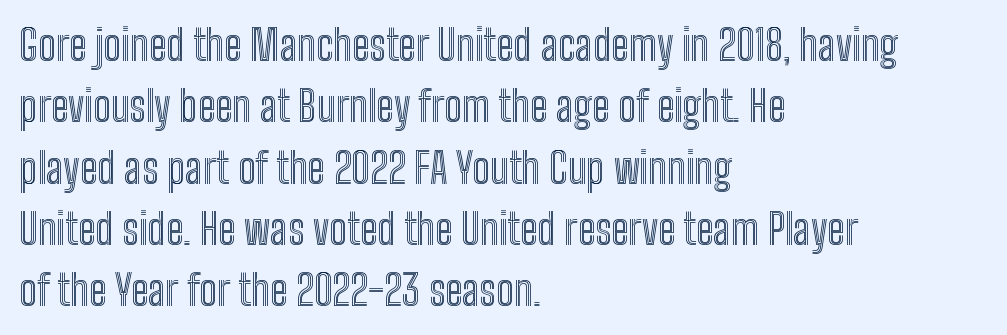
No word sits above an underline. A roman cut, with each character standing at attention. Spacing verdict: proportional, widths tailored to each character. Spacing between characters is what you'd get straight out of the box. The rendering anchors every line to the left-hand side.
